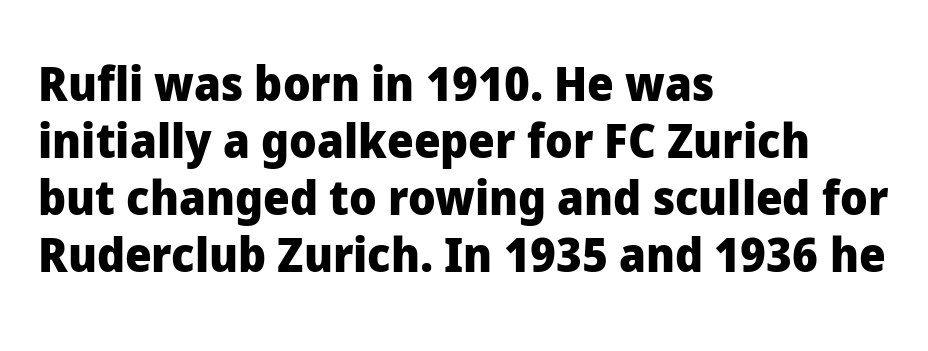
{"serif": "no", "italic": "no", "bold": "yes", "weight": "heavy", "width": "normal", "stroke_contrast": "low", "x_height": "medium", "monospaced": "no", "underline": "no", "align": "left", "line_spacing_ratio": 1.21, "letter_spacing": "normal", "letter_spacing_em": 0.0, "glyph_px": 47}
